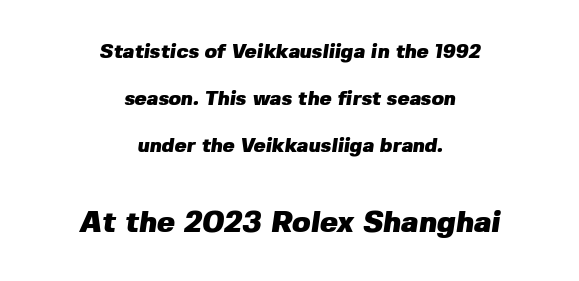
Q: Is the text bold? A: Yes.
Q: Is the typeface a serif or a sans-serif typeface? A: Sans-serif.
Q: Is the text underlined? A: No.
Q: How is the paragraph aligned? A: Centered.
Q: Is the spacing between letters normal or unusually wide? A: Normal.
Q: Is the spacing between lines tight, normal or loose? A: Loose.
Q: Which block of text is set in a larger size, the first (top) or the second (bottom)? A: The second (bottom) one.
Q: Width (condensed, normal, or wide)? A: Normal.
Q: Stroke contrast? A: Low.
Q: x-height? A: Medium.
Q: Monospaced? A: No.
